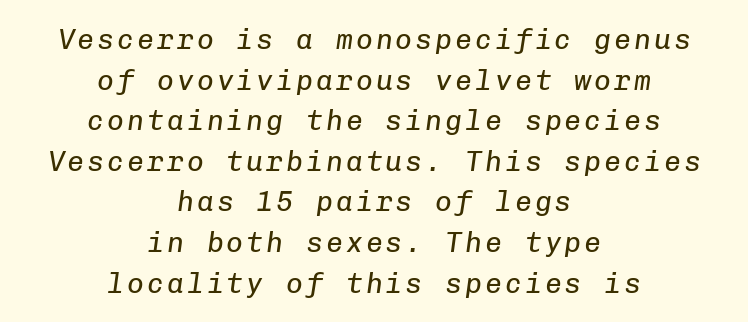
Q: Is the text bold? A: No.
Q: Is the text italic (slanted)? A: Yes, it leans right by about 8 degrees.
Q: Is the text underlined? A: No.
Q: How is the paragraph aligned? A: Centered.
Q: Is the spacing between lines tight, normal or loose? A: Normal.
Q: Width (condensed, normal, or wide)? A: Normal.
Q: Stroke contrast? A: Low.
Q: x-height? A: Medium.
Q: Monospaced? A: Yes.
